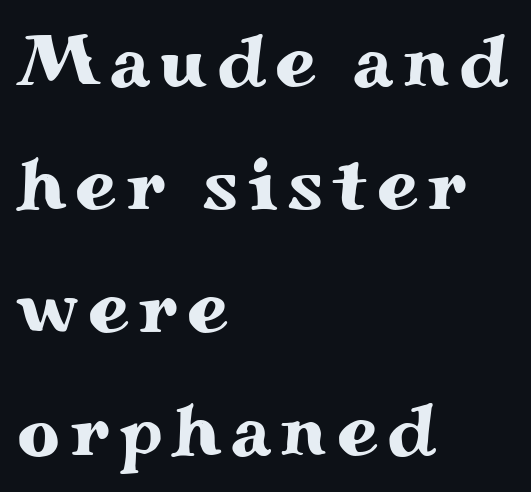
The image shows 74 px wide serif type, upright; set left-aligned, normal line spacing (1.66x), not underlined; medium stroke contrast and a small x-height.
